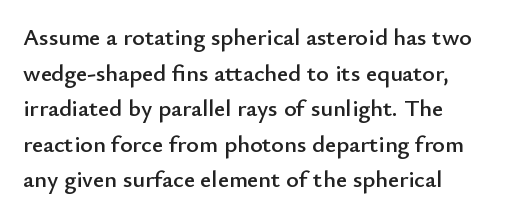
{"italic": "no", "underline": "no", "align": "left", "line_spacing": "normal", "line_spacing_ratio": 1.48, "letter_spacing": "normal", "letter_spacing_em": 0.0, "glyph_px": 24}
